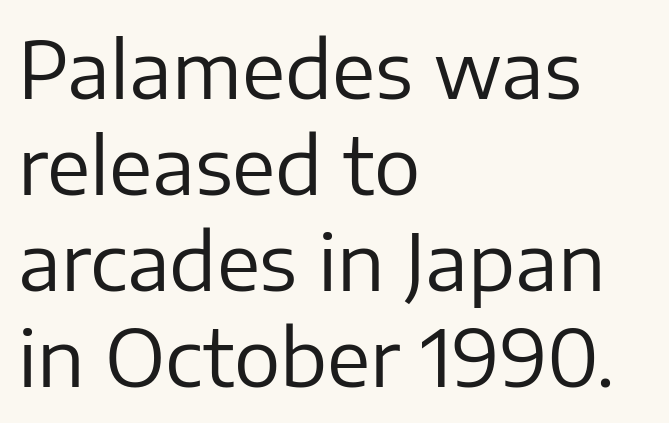
The image shows 78 px regular-weight sans-serif type, upright; set left-aligned, line spacing 1.23x, normal letter spacing, not underlined; low stroke contrast and a medium x-height.
